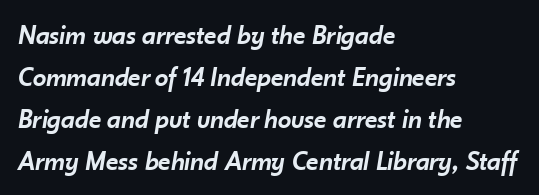
Q: Is the text bold? A: Semi-bold.
Q: Is the text italic (slanted)? A: Yes, it leans right by about 10 degrees.
Q: Is the text underlined? A: No.
Q: How is the paragraph aligned? A: Left-aligned.
Q: Is the spacing between letters normal or unusually wide? A: Normal.
Q: Is the spacing between lines tight, normal or loose? A: Normal.
